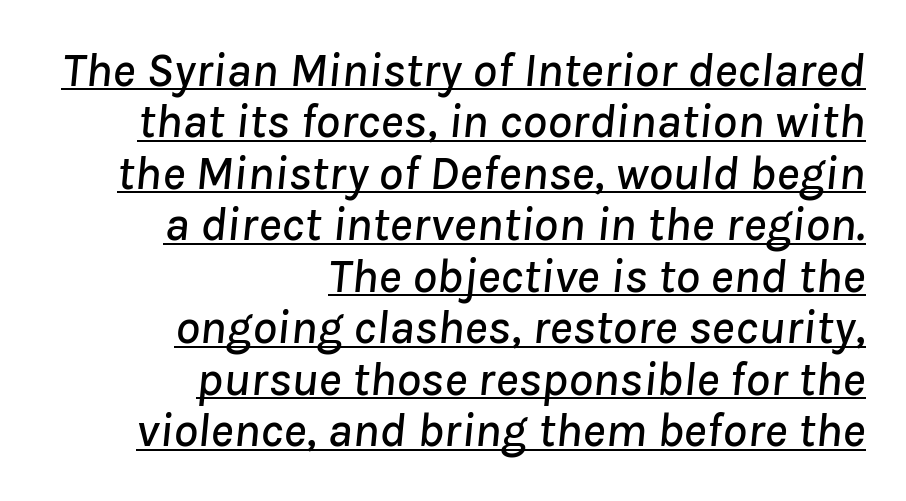
Summary of vertical rhythm: compact, with narrow interline spacing. The words here are underlined. A typesetter would call this proportional, since set widths differ per character. In terms of posture, this sample is oblique. Spacing between characters is what you'd get straight out of the box.
